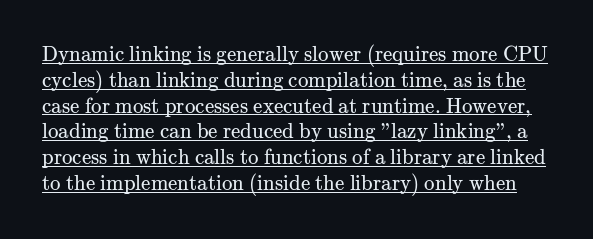
What decoration does the sample have? An underline. On a weight scale, this lands at 450 or below. Observe the ordinary spacing: letters are neighbours, not strangers. Italic: no, the glyphs are upright roman.
